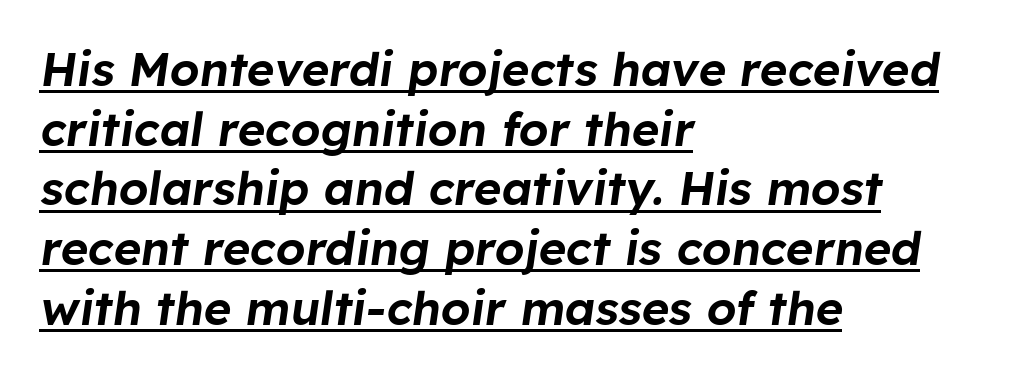
{"italic": "yes", "lean": "right", "slant_degrees": 8, "width": "normal", "stroke_contrast": "low", "x_height": "medium", "monospaced": "no", "underline": "yes", "align": "left", "line_spacing": "normal", "line_spacing_ratio": 1.27, "letter_spacing": "normal", "letter_spacing_em": 0.0, "glyph_px": 47}
